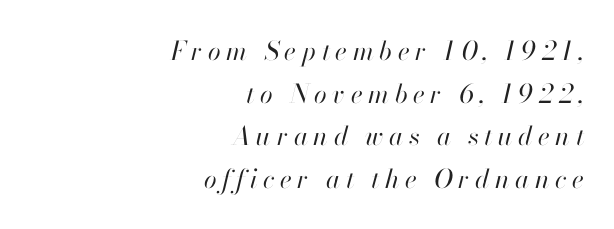
Q: Is the text bold? A: No.
Q: Is the text italic (slanted)? A: Yes, it leans right by about 13 degrees.
Q: Is the text underlined? A: No.
Q: How is the paragraph aligned? A: Right-aligned.
Q: Is the spacing between letters normal or unusually wide? A: Unusually wide.
Q: Is the spacing between lines tight, normal or loose? A: Normal.
